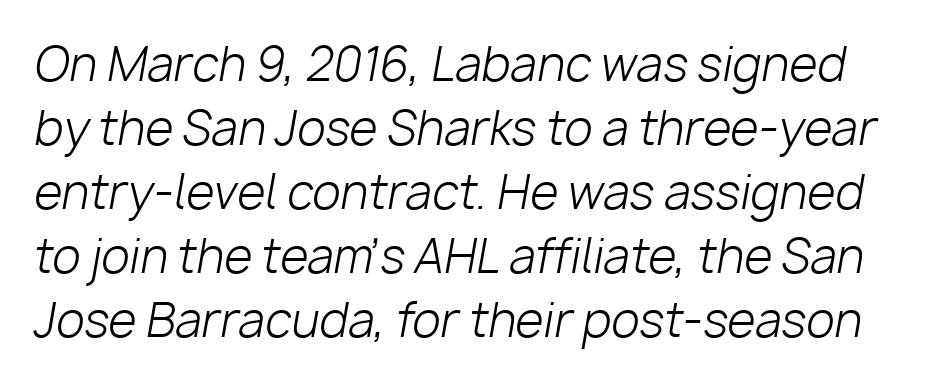
The image shows 46 px light type, italic (leaning right); set normal line spacing (1.39x), normal letter spacing, not underlined; low stroke contrast and a medium x-height.
